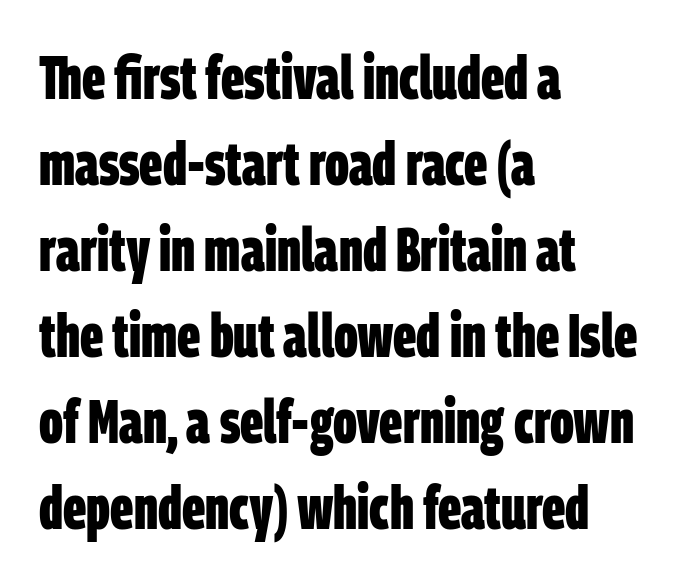
Q: Is the text bold? A: Yes.
Q: Is the typeface a serif or a sans-serif typeface? A: Sans-serif.
Q: Is the text underlined? A: No.
Q: How is the paragraph aligned? A: Left-aligned.
Q: Is the spacing between letters normal or unusually wide? A: Normal.
Q: Is the spacing between lines tight, normal or loose? A: Normal.
Q: Width (condensed, normal, or wide)? A: Condensed.
Q: Stroke contrast? A: Low.
Q: x-height? A: Large.
Q: Monospaced? A: No.
